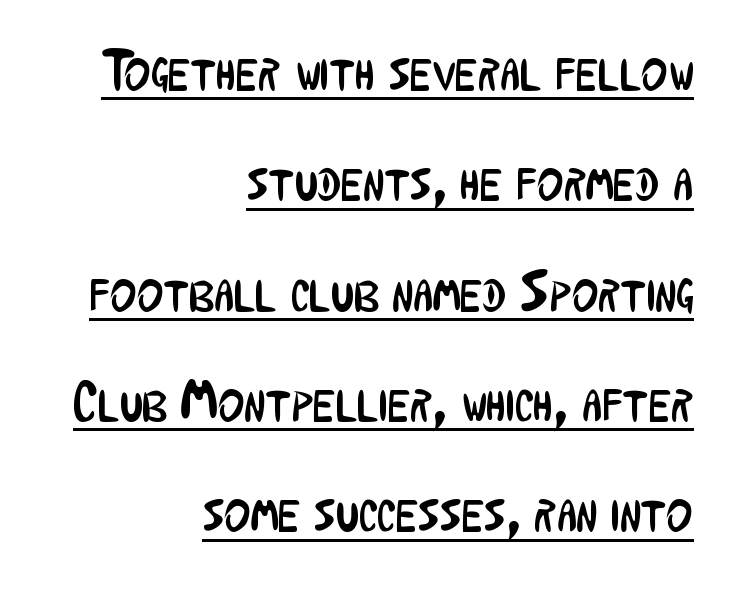
No feet cap the strokes, marking this as sans-serif type. The line-height multiplier appears high, well above default. Emphasis is given by a line drawn under the lettering. The weight would be labelled regular, book, light, or lighter still.
